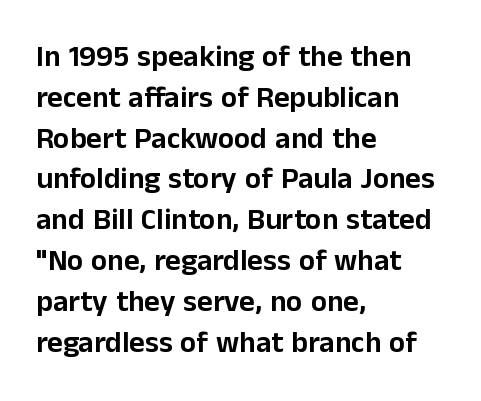
Spacing verdict: proportional, widths tailored to each character. The tracking reads as untouched default to a designer's eye. The vertical gap from one line to the next is medium. Compared with a centered layout, this one pins lines to the left instead. The strip under each line holds only bare page.
